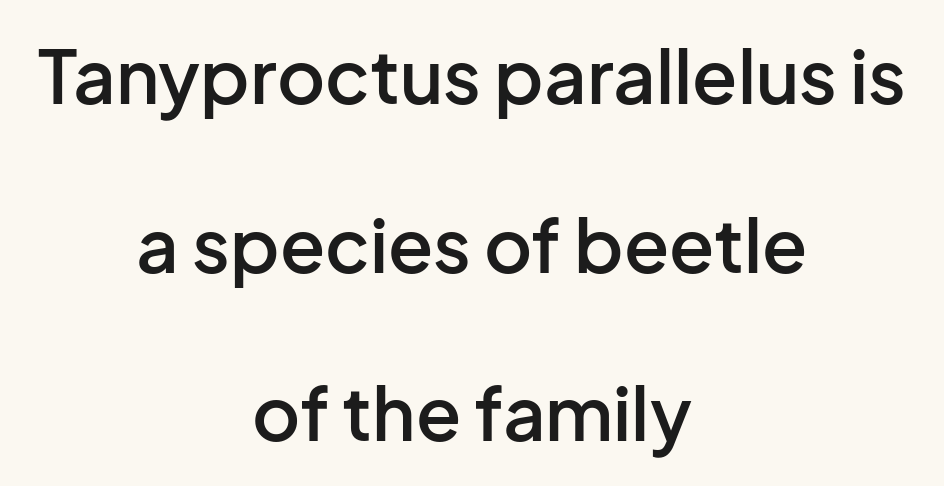
{"serif": "no", "italic": "no", "bold": "semi", "weight": "semibold", "width": "normal", "stroke_contrast": "low", "x_height": "medium", "monospaced": "no", "underline": "no", "align": "center", "line_spacing": "loose", "line_spacing_ratio": 2.28, "letter_spacing": "normal", "letter_spacing_em": 0.0, "glyph_px": 74}
